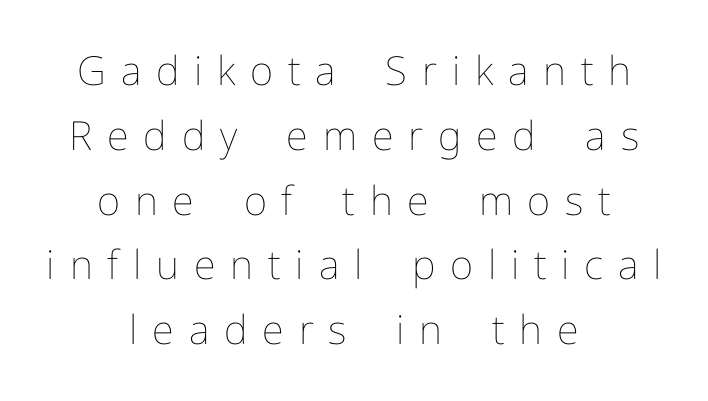
The image shows 40 px thin type, upright; set centered, normal line spacing (1.62x), unusually wide letter spacing (+0.37 em), not underlined; low stroke contrast and a medium x-height.
